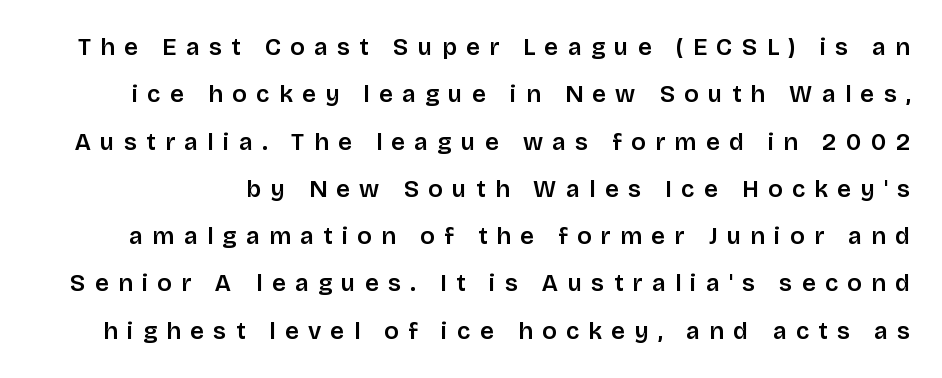
Q: Is the text italic (slanted)? A: No, it is upright.
Q: Is the text underlined? A: No.
Q: Is the spacing between letters normal or unusually wide? A: Unusually wide.
Q: Is the spacing between lines tight, normal or loose? A: Loose.
